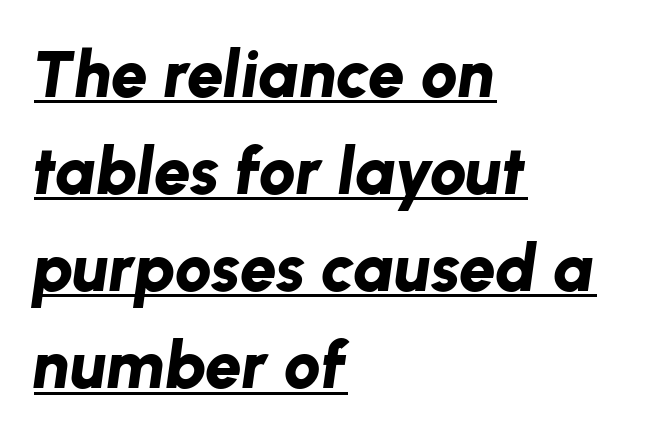
Q: Is the text bold? A: Yes.
Q: Is the text italic (slanted)? A: Yes, it leans right by about 8 degrees.
Q: Is the text underlined? A: Yes.
Q: How is the paragraph aligned? A: Left-aligned.
Q: Is the spacing between letters normal or unusually wide? A: Normal.
Q: Is the spacing between lines tight, normal or loose? A: Normal.
Q: Width (condensed, normal, or wide)? A: Normal.
Q: Stroke contrast? A: Low.
Q: x-height? A: Medium.
Q: Monospaced? A: No.
